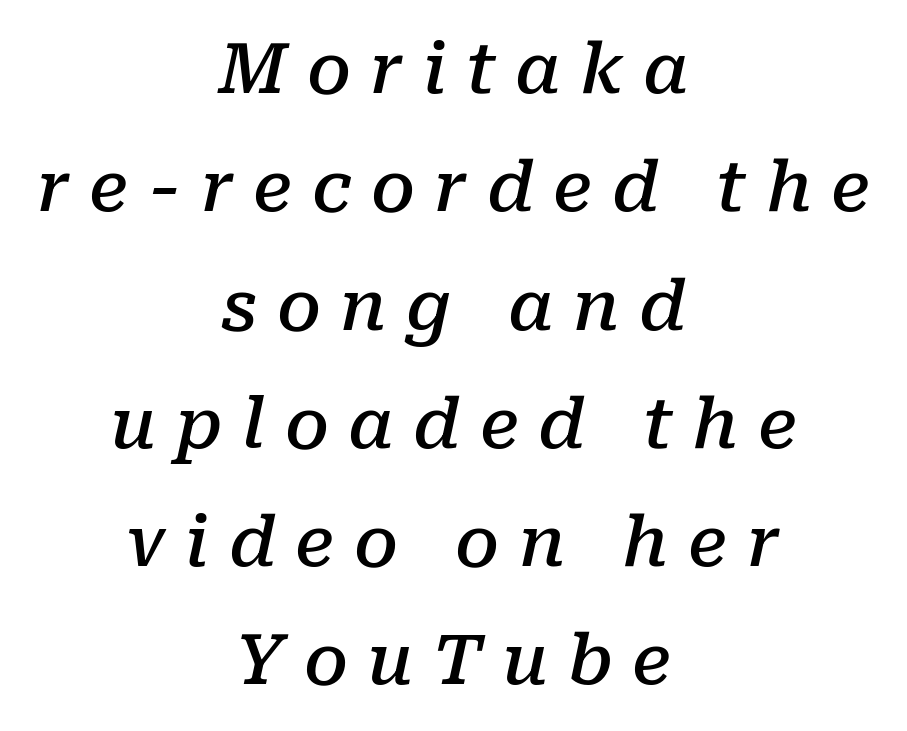
The passage shown is typed in a proportional face where columns would drift. Tracking here is generous; glyphs stand well apart from one another. This is serif lettering, the kind often seen in printed books. Casual observation: everything's sitting right in the middle.
